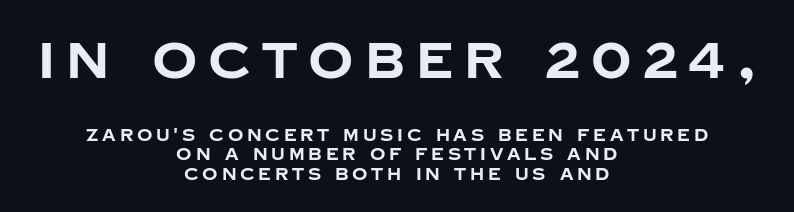
This is heavy type, rendered in bold. Rows of type sit shoulder to shoulder in the vertical direction. Typographically, this falls in the sans-serif category. Reading top to bottom, the characters get smaller at the block break.
